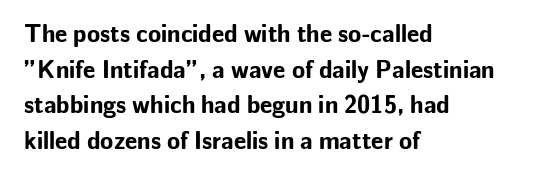
Q: Is the text bold? A: Yes.
Q: Is the text italic (slanted)? A: No, it is upright.
Q: Is the text underlined? A: No.
Q: How is the paragraph aligned? A: Left-aligned.
Q: Is the spacing between letters normal or unusually wide? A: Normal.
Q: Is the spacing between lines tight, normal or loose? A: Normal.
